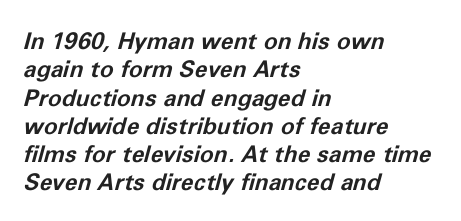
Heavy-handed strokes throughout: this text is bold. The letters sit at their default tracking, neither squeezed nor spread. Casual observation: everything's shoved over to the left. The space directly below the letters is spotless. Quick note: italic.
